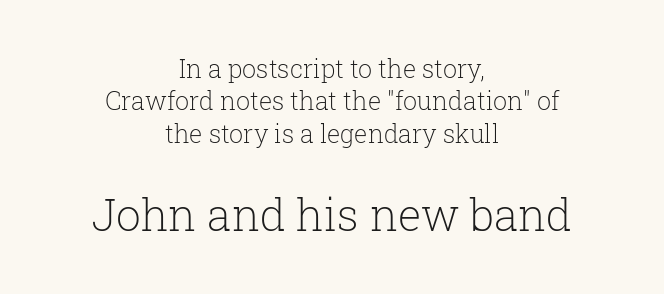
The image shows 44 px light serif type, upright; set centered, normal line spacing (1.3x), normal letter spacing, not underlined; the second (bottom) block is 1.76x larger; low stroke contrast and a medium x-height.
